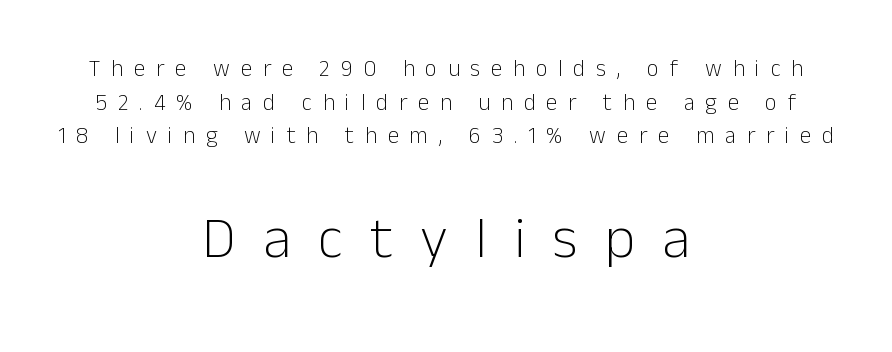
The image shows 58 px light sans-serif type, upright; set centered, normal line spacing (1.46x), unusually wide letter spacing (+0.47 em), not underlined; the second (bottom) block is 2.52x larger; low stroke contrast and a medium x-height.
